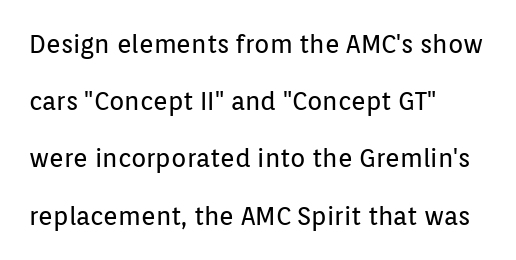
The text block is weighted toward the left margin, trailing off unevenly rightward. This rendering leaves character spacing at its baseline value. Vertical spacing — loose. Italic: no, the glyphs are upright roman. Letters rest on an invisible, unmarked baseline. Is the stroke heavy? The answer is a plain regular-or-lighter.
